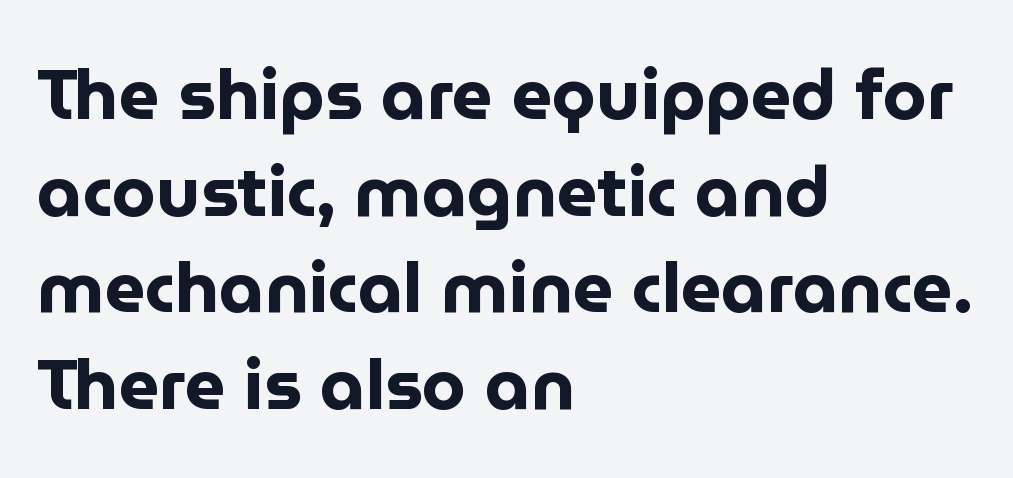
These lines are rendered in a variable-pitch font. Standard letterfit; no display-style spreading of the glyphs. These lines sit exactly where default settings would place them. Unmarked baselines from the first word to the last. In terms of letterform style, serifs are entirely absent. The lines in this sample share a left origin and differ only in where they stop.
